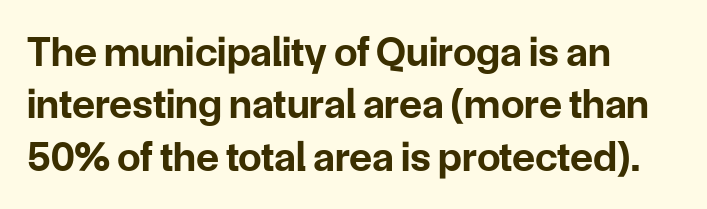
Q: Is the text bold? A: Yes.
Q: Is the text italic (slanted)? A: No, it is upright.
Q: Is the typeface a serif or a sans-serif typeface? A: Sans-serif.
Q: Is the text underlined? A: No.
Q: How is the paragraph aligned? A: Left-aligned.
Q: Is the spacing between letters normal or unusually wide? A: Normal.
Q: Is the spacing between lines tight, normal or loose? A: Normal.
Q: Width (condensed, normal, or wide)? A: Normal.
Q: Stroke contrast? A: Low.
Q: x-height? A: Medium.
Q: Monospaced? A: No.
